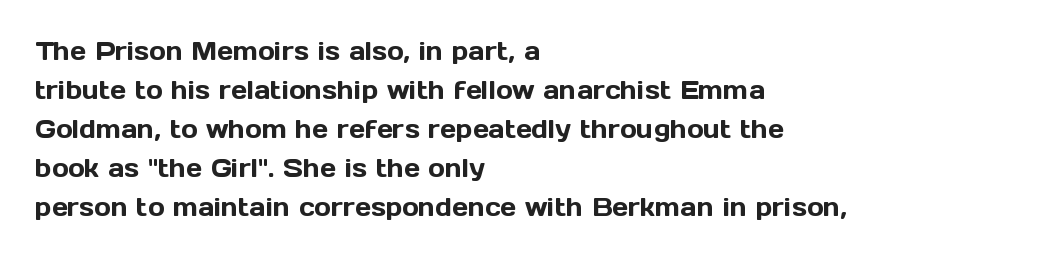
Q: Is the text italic (slanted)? A: No, it is upright.
Q: Is the text underlined? A: No.
Q: How is the paragraph aligned? A: Left-aligned.
Q: Is the spacing between letters normal or unusually wide? A: Normal.
Q: Is the spacing between lines tight, normal or loose? A: Normal.
